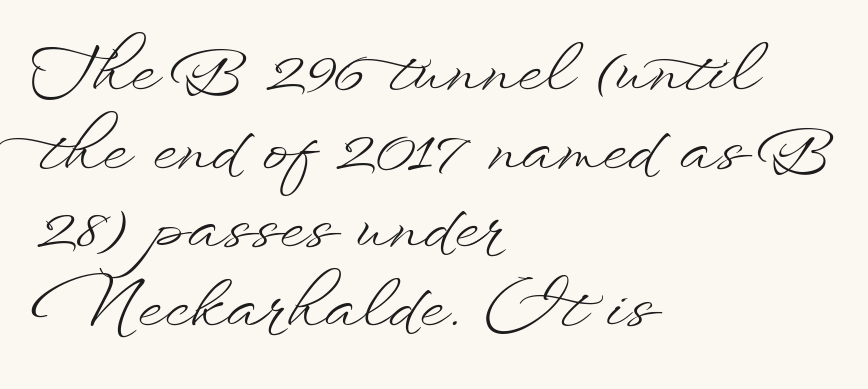
Words float on clear page, feet unadorned. Note the varied advance widths — an 'i' is clearly narrower than an 'm'. Does extra space separate the letters? No, they use regular spacing. The typeface has the unassuming heft of standard copy or less. All the whitespace from short lines collects on the right.
